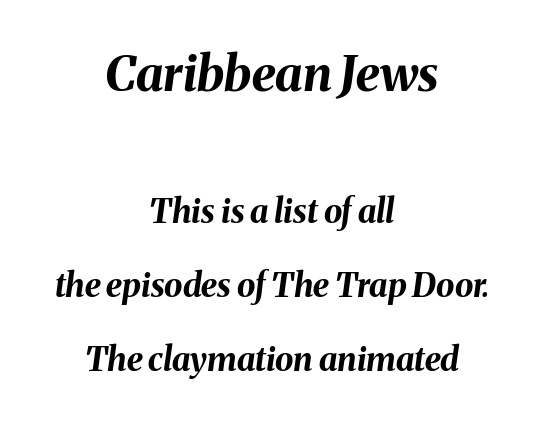
The image shows 49 px bold type, italic (leaning right); set centered, loose line spacing (2.23x), normal letter spacing, not underlined; the first (top) block is 1.48x larger; medium stroke contrast and a medium x-height.
